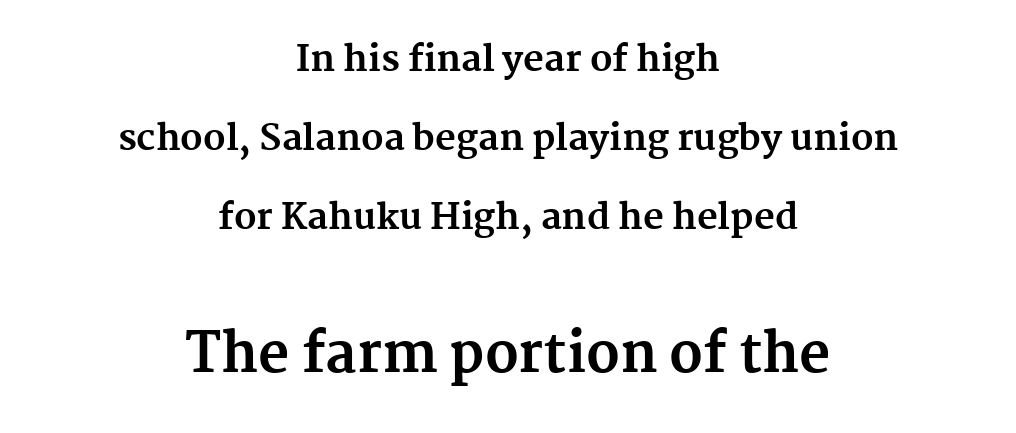
{"serif": "yes", "italic": "no", "bold": "yes", "weight": "bold", "width": "normal", "stroke_contrast": "medium", "x_height": "medium", "monospaced": "no", "underline": "no", "align": "center", "line_spacing": "loose", "line_spacing_ratio": 2.2, "letter_spacing": "normal", "letter_spacing_em": 0.0, "larger_block": "second", "size_ratio": 1.5, "glyph_px": 54}
